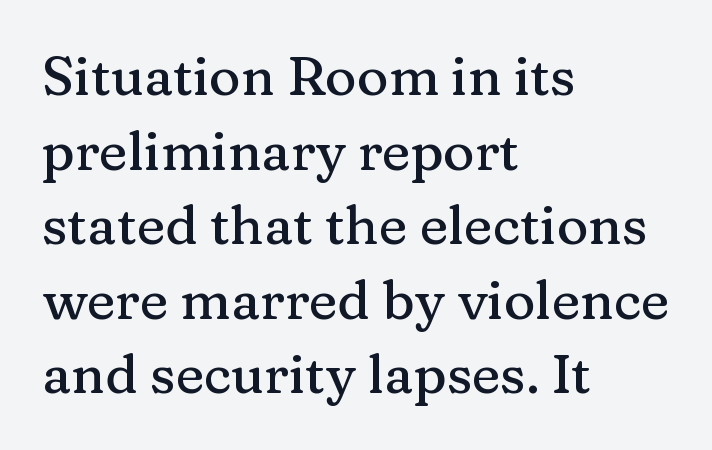
The image shows 54 px serif type, upright; set left-aligned, normal line spacing (1.38x), normal letter spacing, not underlined; medium stroke contrast and a medium x-height.
